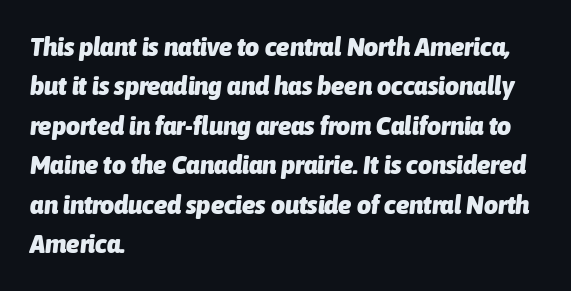
The image shows 27 px bold type, italic (leaning right); set left-aligned, normal line spacing (1.46x), normal letter spacing, not underlined.
